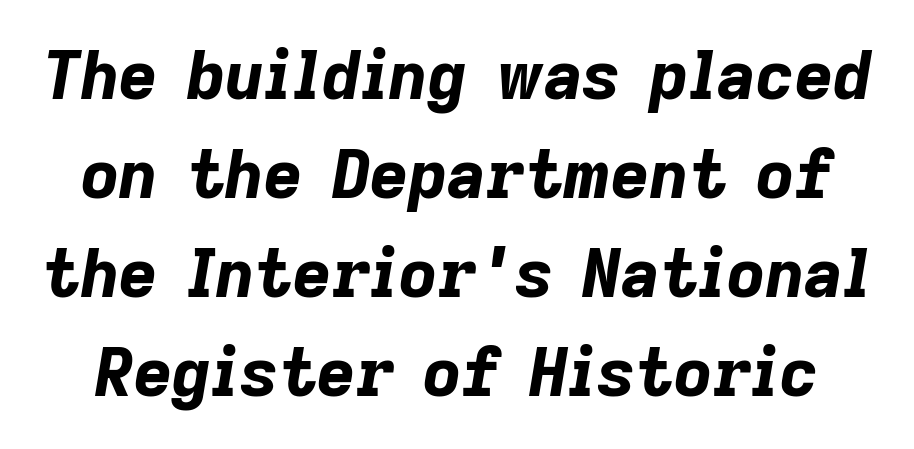
The image shows 67 px bold type, italic (leaning right); set normal line spacing (1.48x), normal letter spacing, not underlined; low stroke contrast and a medium x-height.
